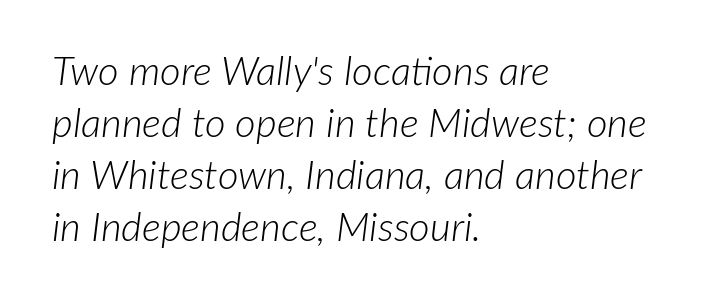
Note the varied advance widths — an 'i' is clearly narrower than an 'm'. Inter-character spacing is left at the font's built-in metrics. Italic? Definitely — the glyphs are oblique. Stems here are at most as thick as an everyday book face. Alignment: flush left.
